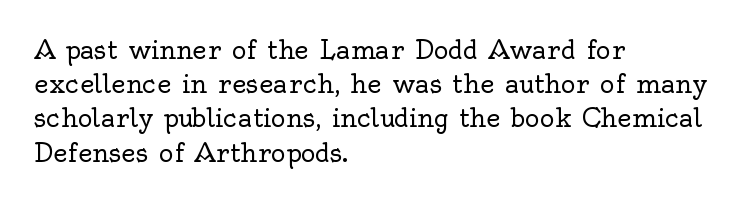
Q: Is the text bold? A: No.
Q: Is the text italic (slanted)? A: No, it is upright.
Q: Is the text underlined? A: No.
Q: How is the paragraph aligned? A: Left-aligned.
Q: Is the spacing between letters normal or unusually wide? A: Normal.
Q: Is the spacing between lines tight, normal or loose? A: Normal.
